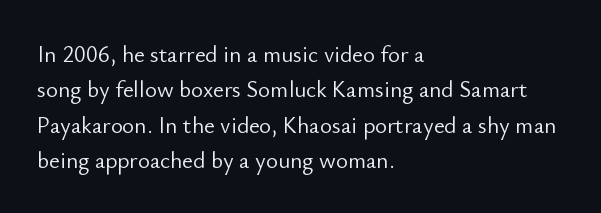
The image shows 23 px text type, upright; set left-aligned, normal line spacing (1.54x), normal letter spacing, not underlined.
